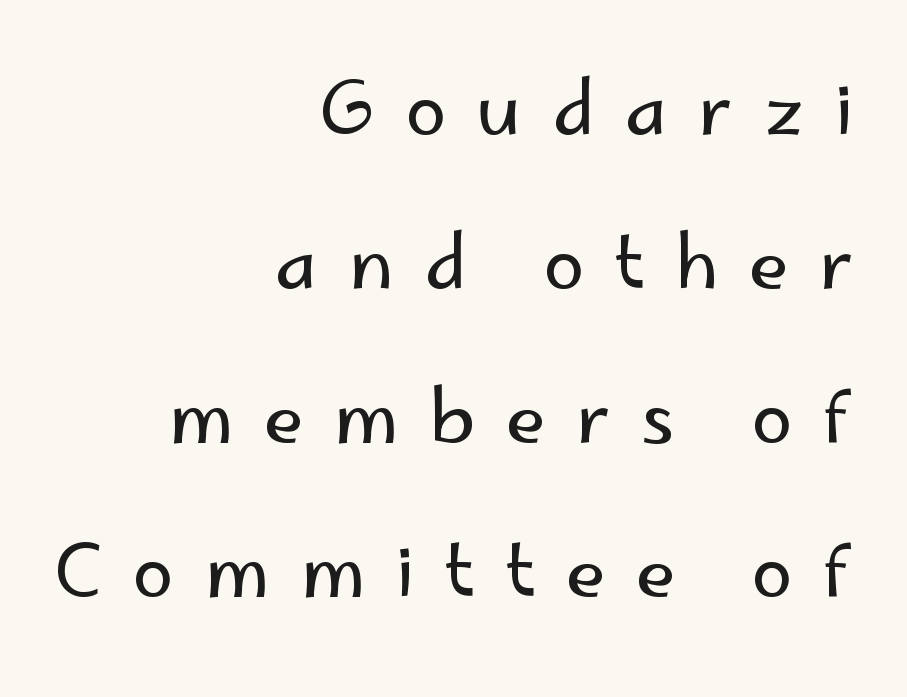
{"serif": "no", "italic": "no", "bold": "no", "weight": "regular", "width": "normal", "stroke_contrast": "low", "x_height": "small", "monospaced": "no", "underline": "no", "align": "right", "line_spacing": "loose", "line_spacing_ratio": 2.11, "letter_spacing": "wide", "letter_spacing_em": 0.42, "glyph_px": 73}
